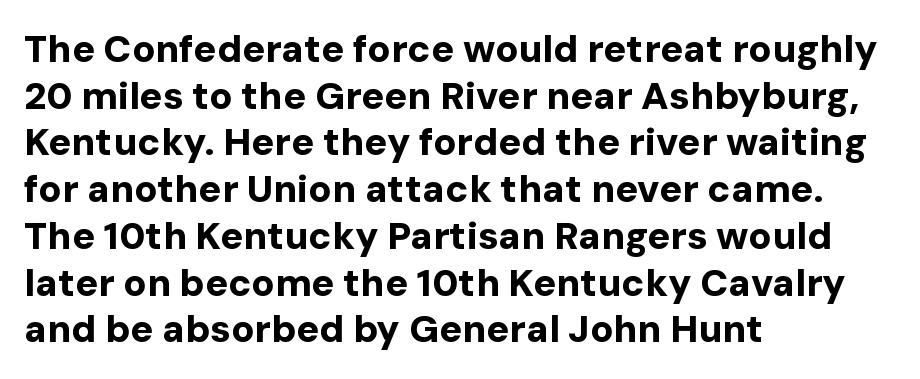
Q: Is the text bold? A: Yes.
Q: Is the text italic (slanted)? A: No, it is upright.
Q: Is the typeface a serif or a sans-serif typeface? A: Sans-serif.
Q: Is the text underlined? A: No.
Q: How is the paragraph aligned? A: Left-aligned.
Q: Is the spacing between letters normal or unusually wide? A: Normal.
Q: Width (condensed, normal, or wide)? A: Normal.
Q: Stroke contrast? A: Low.
Q: x-height? A: Medium.
Q: Monospaced? A: No.
